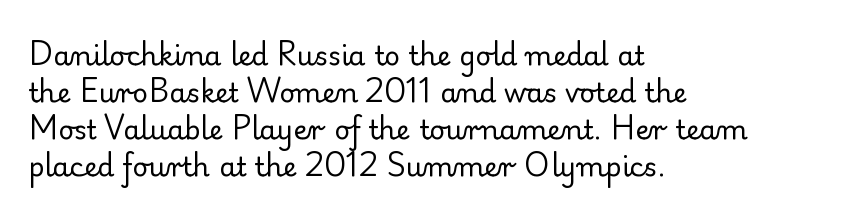
{"italic": "no", "bold": "no", "underline": "no", "align": "left", "line_spacing": "normal", "line_spacing_ratio": 1.37, "letter_spacing": "normal", "letter_spacing_em": 0.0, "glyph_px": 27}
